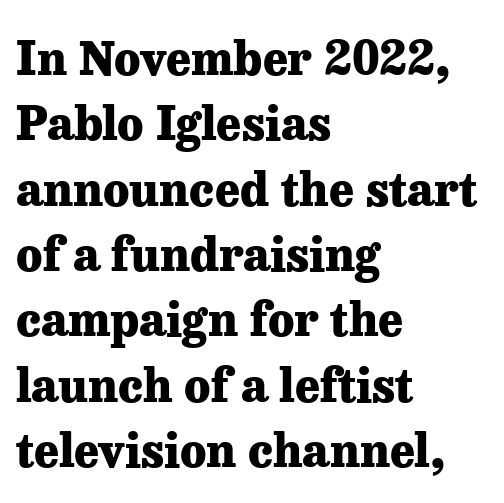
Q: Is the text bold? A: Yes.
Q: Is the text italic (slanted)? A: No, it is upright.
Q: Is the typeface a serif or a sans-serif typeface? A: Serif.
Q: Is the text underlined? A: No.
Q: How is the paragraph aligned? A: Left-aligned.
Q: Is the spacing between letters normal or unusually wide? A: Normal.
Q: Is the spacing between lines tight, normal or loose? A: Normal.
Q: Width (condensed, normal, or wide)? A: Normal.
Q: Stroke contrast? A: Low.
Q: x-height? A: Medium.
Q: Monospaced? A: No.
